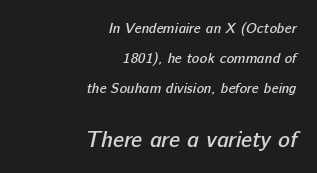
The space beneath each line is pristine and unruled. Horizontal alignment here is rightward, an uncommon choice for prose. Compared with typical body copy, the letter spacing here is the same. Notice the strokes are somewhat thickened but not fully heavy: this is a semibold. Two sizes are in play, and the larger belongs to the second block.
